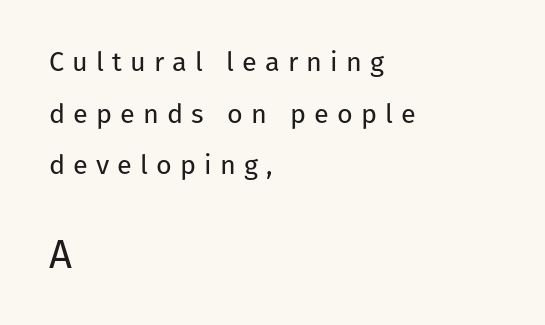
{"serif": "no", "italic": "no", "bold": "no", "weight": "regular", "width": "normal", "stroke_contrast": "low", "x_height": "medium", "monospaced": "no", "underline": "no", "align": "left", "line_spacing": "loose", "line_spacing_ratio": 1.91, "letter_spacing": "wide", "letter_spacing_em": 0.3, "larger_block": "second", "size_ratio": 1.48, "glyph_px": 40}
